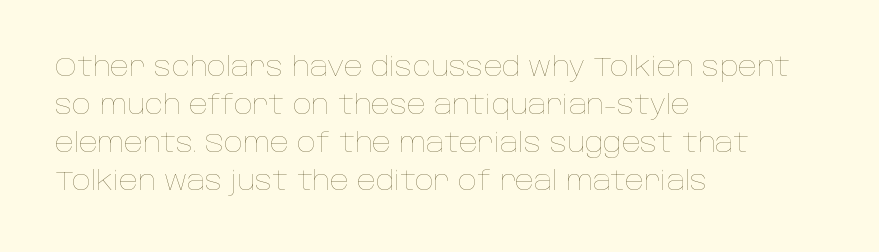
Q: Is the text bold? A: No.
Q: Is the text italic (slanted)? A: No, it is upright.
Q: Is the text underlined? A: No.
Q: How is the paragraph aligned? A: Left-aligned.
Q: Is the spacing between letters normal or unusually wide? A: Normal.
Q: Is the spacing between lines tight, normal or loose? A: Normal.
